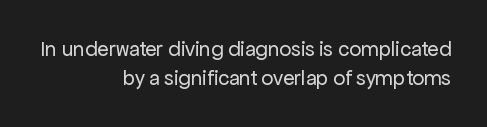
The image shows 21 px text type, upright; set right-aligned, normal line spacing (1.36x), normal letter spacing, not underlined.
